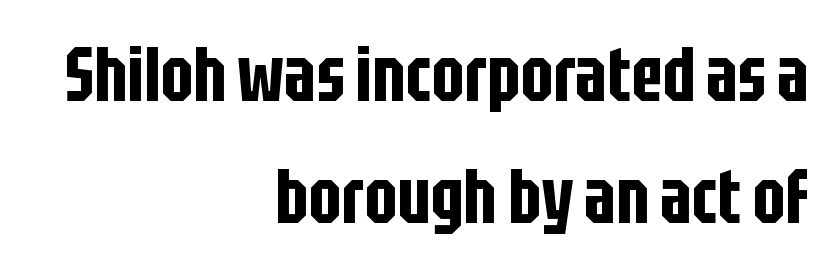
The image shows 77 px condensed sans-serif type, upright; set right-aligned, normal line spacing (1.59x), normal letter spacing, not underlined; low stroke contrast and a large x-height.
